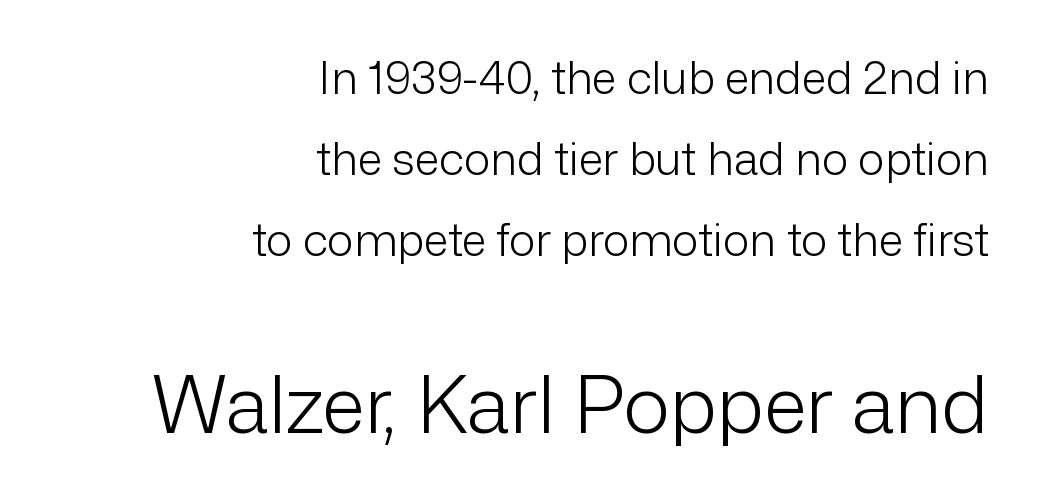
{"serif": "no", "italic": "no", "bold": "no", "weight": "light", "width": "normal", "stroke_contrast": "low", "x_height": "medium", "monospaced": "no", "underline": "no", "align": "right", "line_spacing_ratio": 1.8, "letter_spacing": "normal", "letter_spacing_em": 0.0, "larger_block": "second", "size_ratio": 1.76, "glyph_px": 79}
